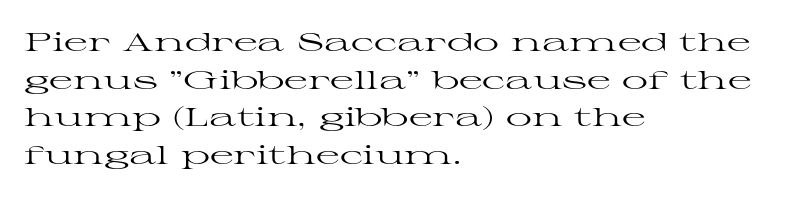
This sample is left-justified, so line endings fall wherever the words run out. Short note: letters normally spaced. These lines were composed using upright roman letters. Nothing heavy about these letters — not bold at all. The glyphs are unaccompanied by any horizontal stroke below them. Quick note: interline space is typical.
